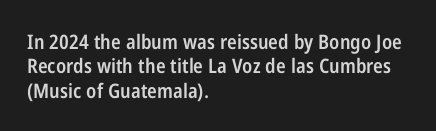
{"italic": "no", "bold": "semi", "underline": "no", "align": "left", "line_spacing_ratio": 1.22, "letter_spacing": "normal", "letter_spacing_em": 0.0, "glyph_px": 20}
